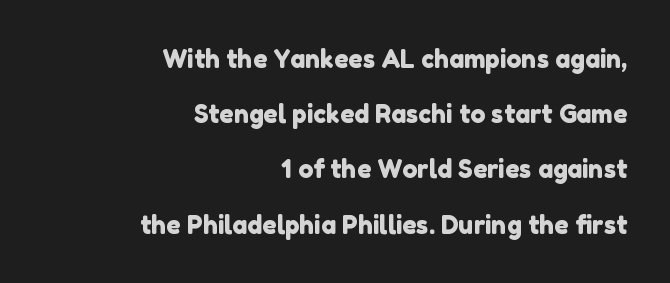
{"underline": "no", "align": "right", "line_spacing": "loose", "line_spacing_ratio": 2.21, "letter_spacing": "normal", "letter_spacing_em": 0.0, "glyph_px": 25}
